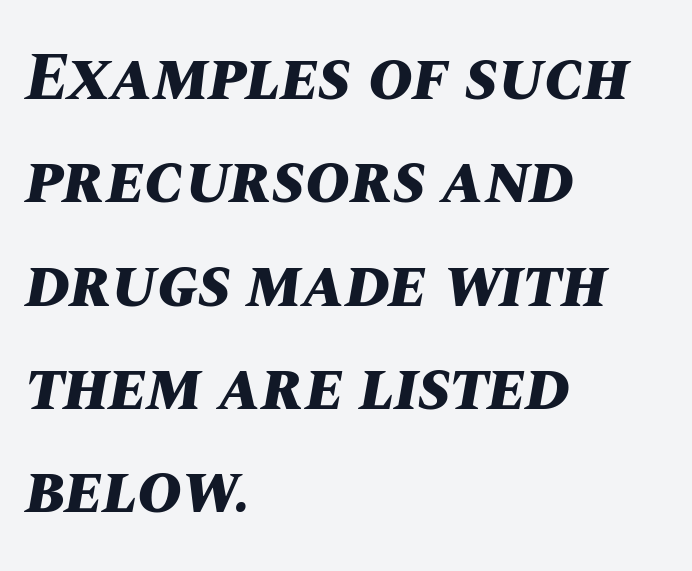
{"italic": "yes", "lean": "right", "slant_degrees": 10, "bold": "yes", "weight": "bold", "width": "normal", "stroke_contrast": "medium", "x_height": "large", "monospaced": "no", "underline": "no", "align": "left", "line_spacing": "normal", "line_spacing_ratio": 1.52, "letter_spacing": "normal", "letter_spacing_em": 0.0, "glyph_px": 68}
